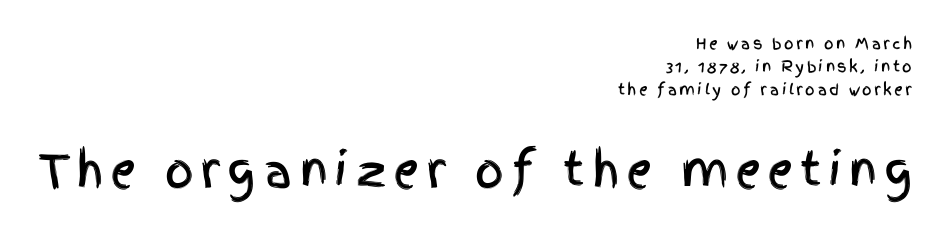
In this sample the second text group is rendered at the bigger scale. Rendered with straight, roman letterforms. Think of a printed novel: that variable character pitch is what you see here. Regular leading. Casual observation: everything's shoved over to the right. A typesetter would label this face a sans.
